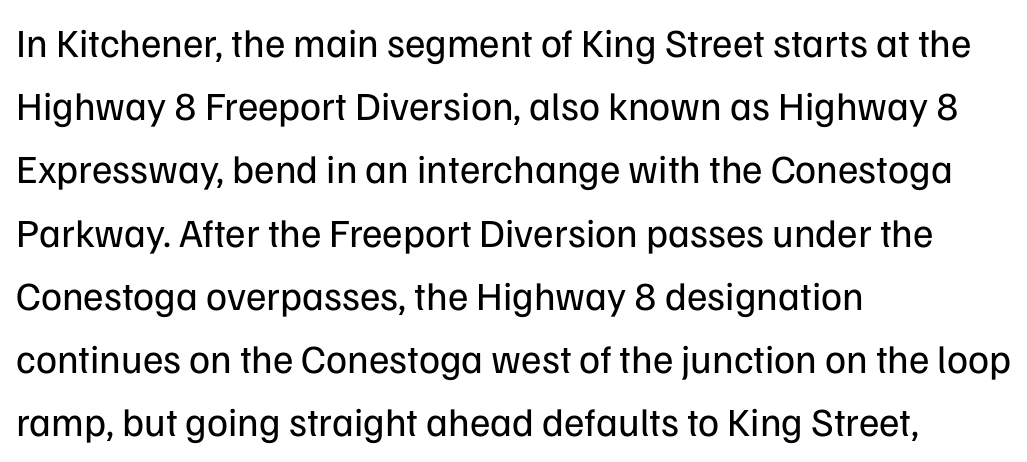
Q: Is the text bold? A: No.
Q: Is the text italic (slanted)? A: No, it is upright.
Q: Is the typeface a serif or a sans-serif typeface? A: Sans-serif.
Q: Is the text underlined? A: No.
Q: How is the paragraph aligned? A: Left-aligned.
Q: Is the spacing between letters normal or unusually wide? A: Normal.
Q: Is the spacing between lines tight, normal or loose? A: Normal.
Q: Width (condensed, normal, or wide)? A: Normal.
Q: Stroke contrast? A: Low.
Q: x-height? A: Medium.
Q: Monospaced? A: No.
